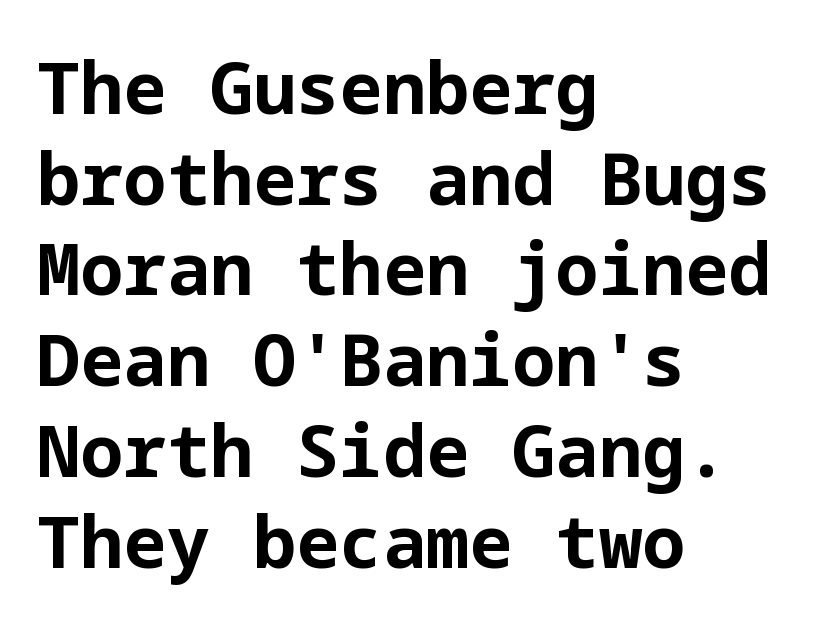
{"serif": "no", "italic": "no", "bold": "yes", "weight": "bold", "width": "normal", "stroke_contrast": "low", "x_height": "medium", "underline": "no", "align": "left", "line_spacing": "normal", "line_spacing_ratio": 1.26, "letter_spacing": "normal", "letter_spacing_em": 0.0, "glyph_px": 72}
